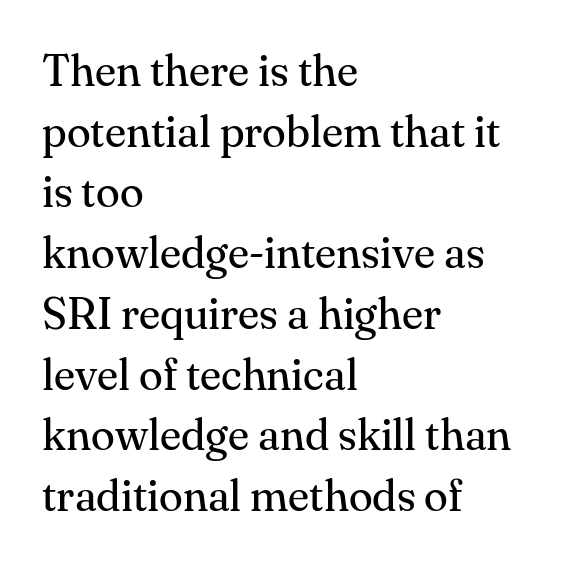
Q: Is the text bold? A: No.
Q: Is the text italic (slanted)? A: No, it is upright.
Q: Is the typeface a serif or a sans-serif typeface? A: Serif.
Q: Is the text underlined? A: No.
Q: How is the paragraph aligned? A: Left-aligned.
Q: Is the spacing between letters normal or unusually wide? A: Normal.
Q: Is the spacing between lines tight, normal or loose? A: Normal.
Q: Width (condensed, normal, or wide)? A: Normal.
Q: Stroke contrast? A: Medium.
Q: x-height? A: Small.
Q: Monospaced? A: No.
